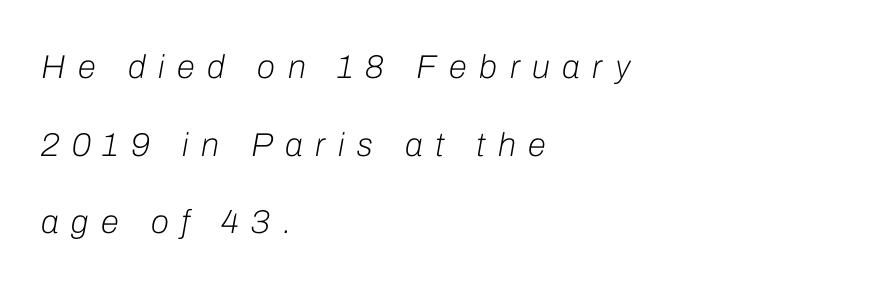
Summary of vertical rhythm: relaxed, with wide interline spacing. The typography opts for an oblique posture over an upright one. Unbolded letterforms with no extra heft. These lines stack with their left ends in a neat column. Substantial extra tracking has been applied to these lines. Do the characters align in a grid? No, the font is proportional.
